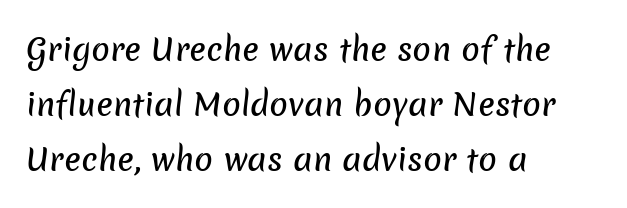
The image shows 31 px sans-serif type; set left-aligned, line spacing 1.77x, normal letter spacing, not underlined; low stroke contrast and a medium x-height.
